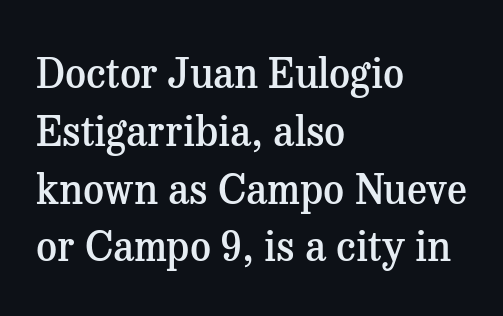
{"serif": "yes", "italic": "no", "bold": "semi", "weight": "semibold", "width": "normal", "stroke_contrast": "medium", "x_height": "medium", "monospaced": "no", "underline": "no", "align": "left", "line_spacing": "normal", "line_spacing_ratio": 1.41, "letter_spacing": "normal", "letter_spacing_em": 0.0, "glyph_px": 41}
